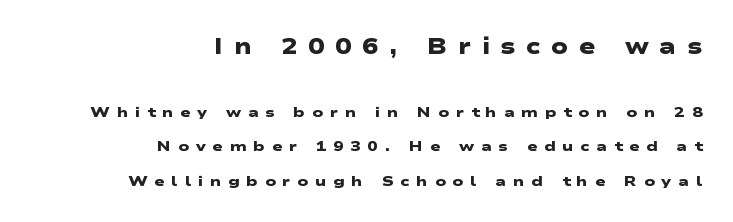
The font is running at its bold setting. Vertically, the passage feels expansive, rows floating well apart. The tracking reads as deliberately expanded to a designer's eye. Scale decreases going downward across the two blocks.
